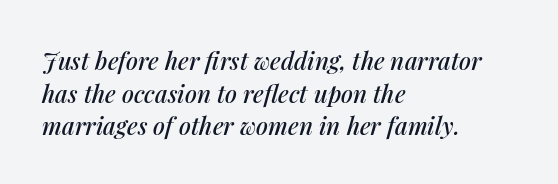
The image shows 24 px text type, italic (leaning right); set left-aligned, normal line spacing (1.36x), normal letter spacing, not underlined.
